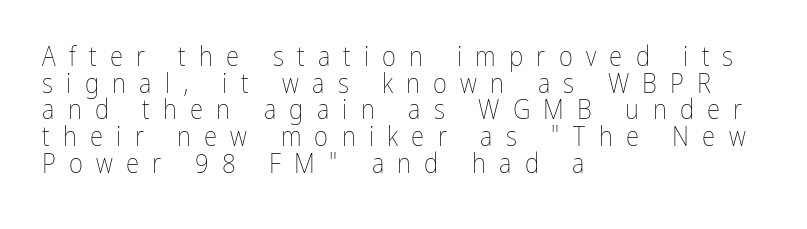
Vertically, the passage feels compressed, each row crowding the next. Just letters on the line, the space beneath them empty. If you drew a line through each stem, it would be perfectly vertical. Loose tracking; the words dissolve into strings of separated letters.
